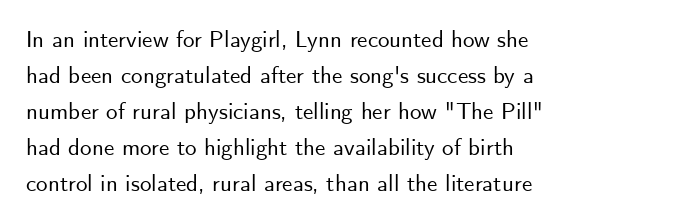
Q: Is the text italic (slanted)? A: No, it is upright.
Q: Is the text underlined? A: No.
Q: How is the paragraph aligned? A: Left-aligned.
Q: Is the spacing between letters normal or unusually wide? A: Normal.
Q: Is the spacing between lines tight, normal or loose? A: Normal.
